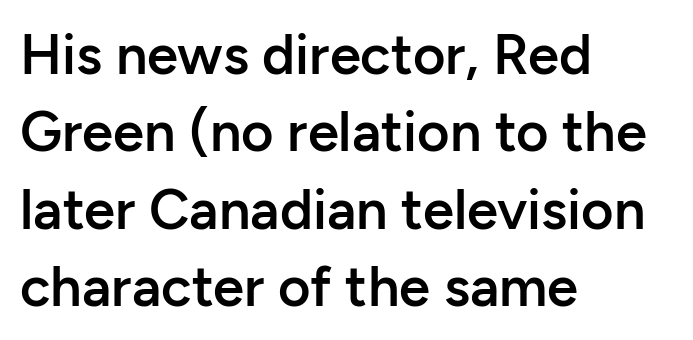
{"serif": "no", "italic": "no", "bold": "semi", "weight": "semibold", "width": "normal", "stroke_contrast": "low", "x_height": "medium", "monospaced": "no", "underline": "no", "align": "left", "line_spacing": "normal", "line_spacing_ratio": 1.38, "letter_spacing": "normal", "letter_spacing_em": 0.0, "glyph_px": 56}
